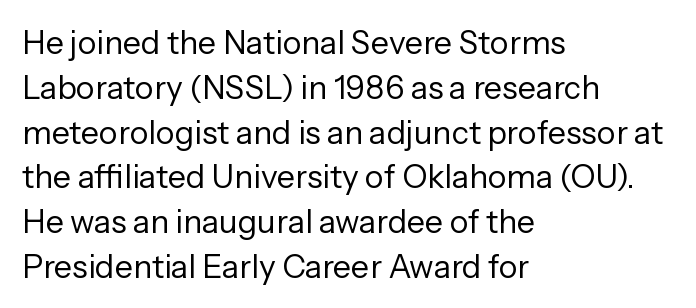
{"serif": "no", "italic": "no", "bold": "no", "weight": "regular", "width": "normal", "stroke_contrast": "low", "x_height": "medium", "monospaced": "no", "underline": "no", "align": "left", "line_spacing": "normal", "line_spacing_ratio": 1.4, "letter_spacing": "normal", "letter_spacing_em": 0.0, "glyph_px": 32}
